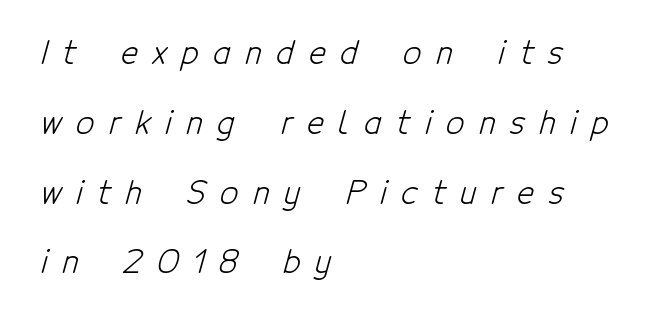
Q: Is the text bold? A: No.
Q: Is the typeface a serif or a sans-serif typeface? A: Sans-serif.
Q: Is the text underlined? A: No.
Q: How is the paragraph aligned? A: Left-aligned.
Q: Is the spacing between letters normal or unusually wide? A: Unusually wide.
Q: Is the spacing between lines tight, normal or loose? A: Loose.
Q: Width (condensed, normal, or wide)? A: Condensed.
Q: Stroke contrast? A: Low.
Q: x-height? A: Medium.
Q: Monospaced? A: No.
